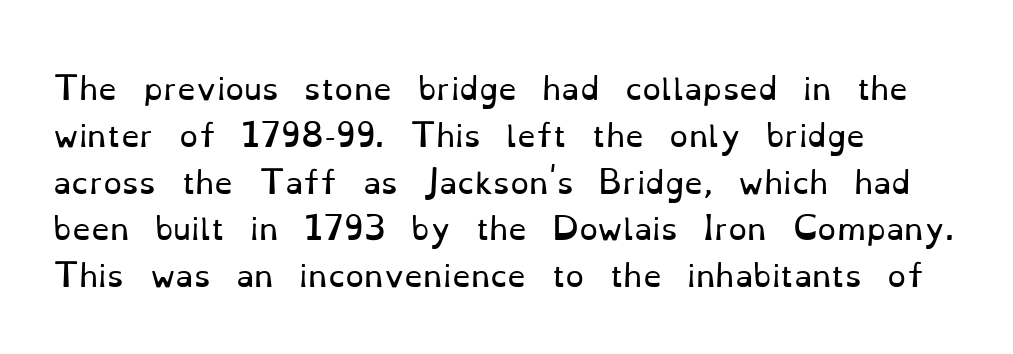
Spacing verdict: proportional, widths tailored to each character. A typesetter would call this leading conventional body-copy spacing. Tracking value appears to be zero — textbook default spacing. Each line starts at the same left margin while the right side varies. The font family rendered here belongs to the serif group. Decoration check: the copy has no underline.
